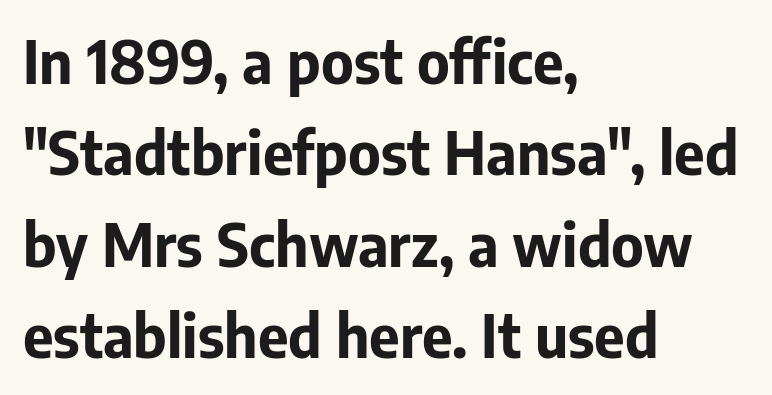
The image shows 59 px bold sans-serif type, upright; set left-aligned, normal line spacing (1.55x), normal letter spacing, not underlined; low stroke contrast and a medium x-height.
